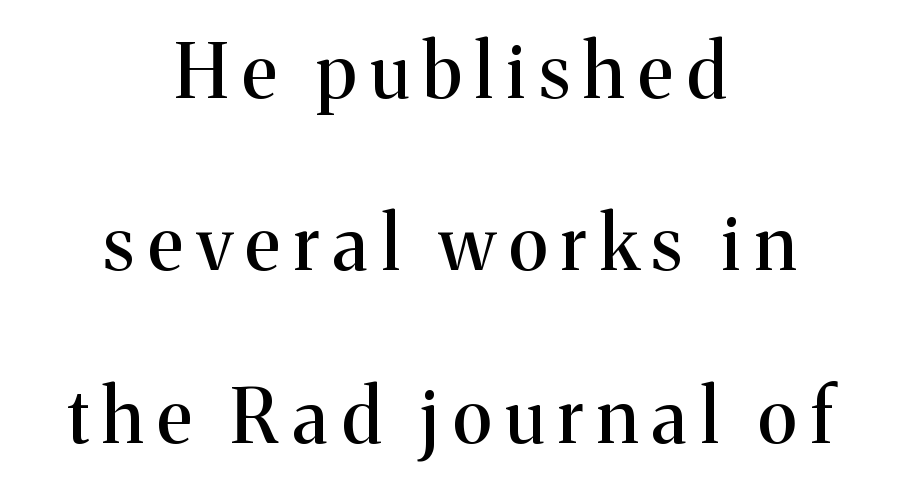
Both edges are ragged and mirror each other, which tells us the setting is centered. Posture: upright roman. To sum up the face: it has serifs. Descender tails drop into unmarked territory.
